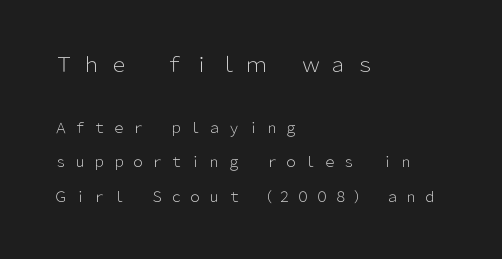
{"italic": "no", "bold": "no", "underline": "no", "align": "left", "line_spacing": "loose", "line_spacing_ratio": 2.48, "letter_spacing": "wide", "letter_spacing_em": 0.37, "larger_block": "first", "size_ratio": 1.43, "glyph_px": 20}
